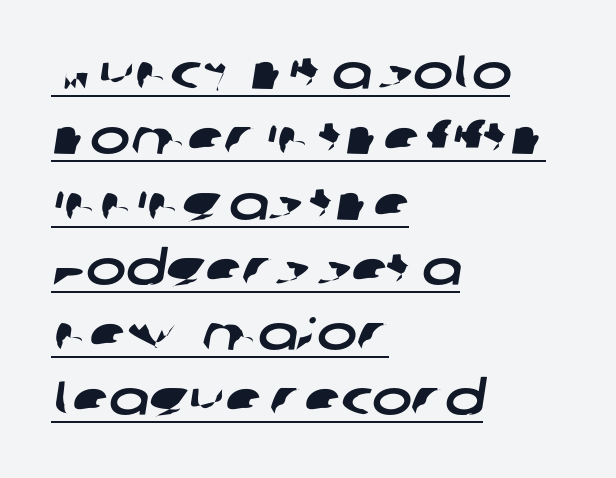
The passage shown is underscored from start to finish. Is there much room between lines? A standard amount, neither cramped nor airy. Serif or sans? Sans — the stroke terminals are bare. Character widths vary here, with narrow letters taking less room than wide ones.
